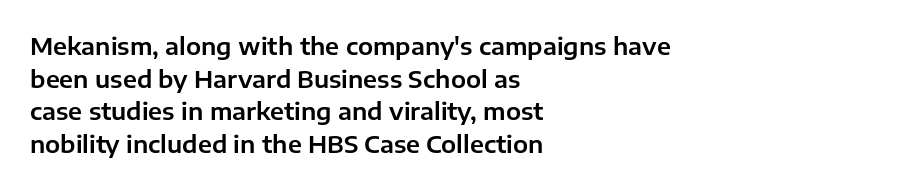
Q: Is the text italic (slanted)? A: No, it is upright.
Q: Is the text underlined? A: No.
Q: How is the paragraph aligned? A: Left-aligned.
Q: Is the spacing between letters normal or unusually wide? A: Normal.
Q: Is the spacing between lines tight, normal or loose? A: Normal.
